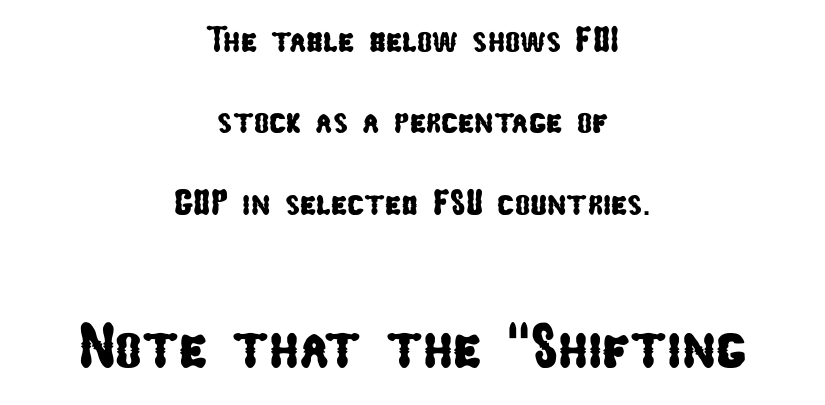
{"serif": "no", "width": "condensed", "stroke_contrast": "low", "x_height": "medium", "monospaced": "no", "underline": "no", "align": "center", "line_spacing": "loose", "line_spacing_ratio": 2.26, "letter_spacing": "normal", "letter_spacing_em": 0.0, "larger_block": "second", "size_ratio": 1.75, "glyph_px": 63}
